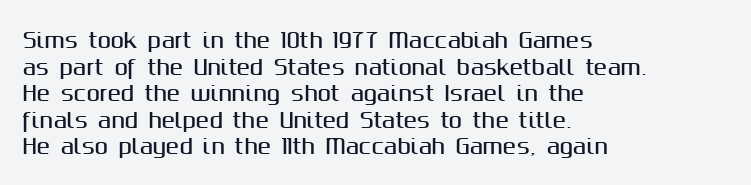
{"italic": "no", "underline": "no", "align": "left", "line_spacing": "normal", "line_spacing_ratio": 1.33, "letter_spacing": "normal", "letter_spacing_em": 0.0, "glyph_px": 20}
